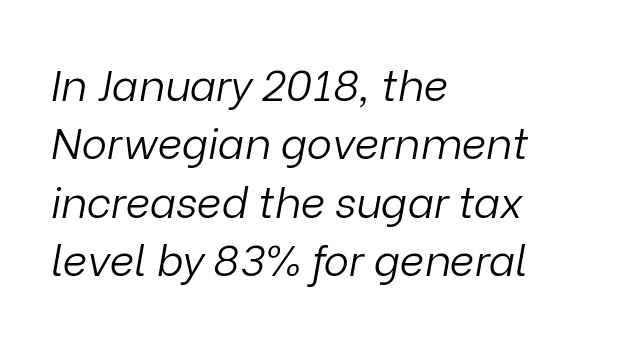
The image shows 43 px light type, italic (leaning right); set left-aligned, normal line spacing (1.36x), normal letter spacing, not underlined; low stroke contrast and a medium x-height.
